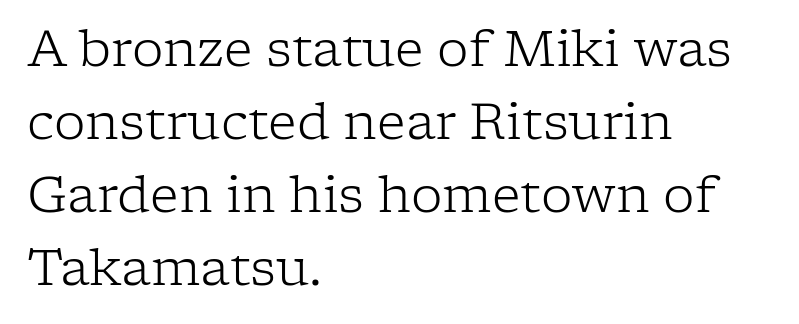
{"serif": "yes", "italic": "no", "bold": "no", "weight": "light", "width": "normal", "stroke_contrast": "low", "x_height": "medium", "monospaced": "no", "underline": "no", "align": "left", "line_spacing": "normal", "line_spacing_ratio": 1.46, "letter_spacing": "normal", "letter_spacing_em": 0.0, "glyph_px": 50}
